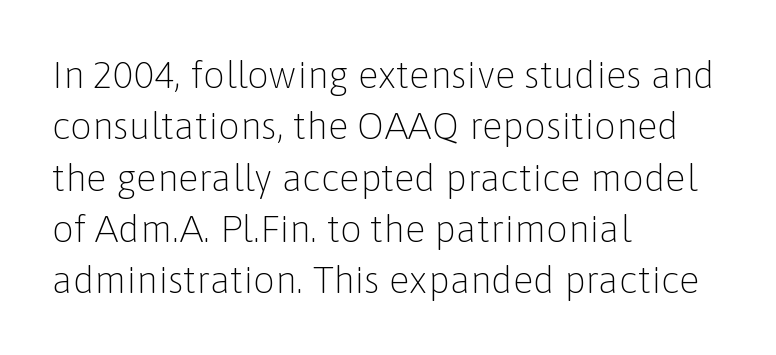
The image shows 38 px light sans-serif type, upright; set left-aligned, normal line spacing (1.35x), normal letter spacing, not underlined; low stroke contrast and a medium x-height.
